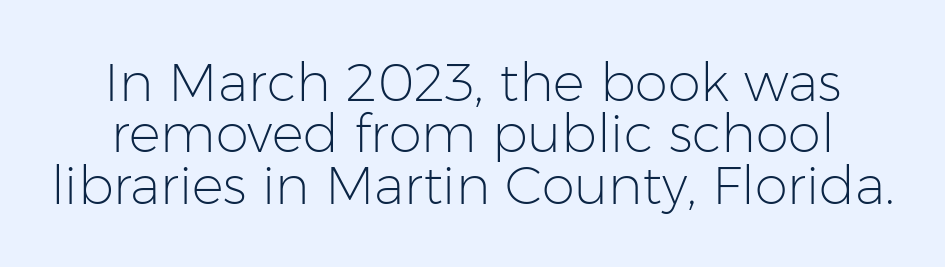
The letters stand straight up with perfectly vertical stems. The zone under the glyphs is completely vacant. The face used here is a sans, in the tradition of grotesques and geometrics. This sample has the flowing, uneven cadence of proportional lettering. Each new line begins almost immediately beneath the previous one.
